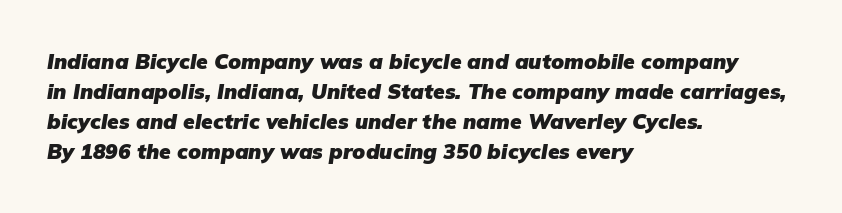
Q: Is the text bold? A: Yes.
Q: Is the text italic (slanted)? A: Yes, it leans right by about 9 degrees.
Q: Is the text underlined? A: No.
Q: How is the paragraph aligned? A: Left-aligned.
Q: Is the spacing between letters normal or unusually wide? A: Normal.
Q: Is the spacing between lines tight, normal or loose? A: Normal.
